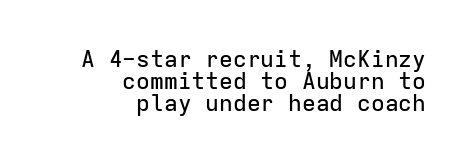
The gaps between neighbouring characters are ordinary and unremarkable. These lines huddle together more closely than default settings would place them. The letters stand straight up with perfectly vertical stems. These lines are set flush right with a ragged left edge.
